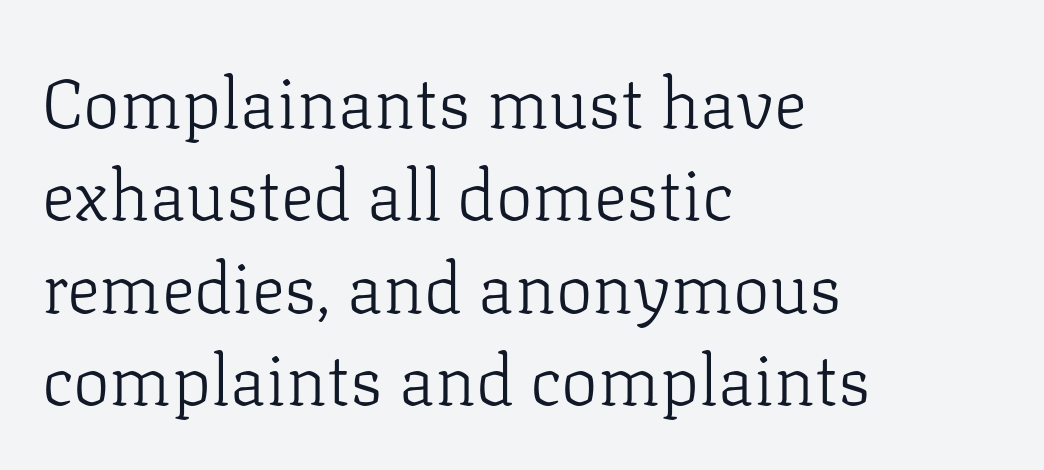
A student would call this left alignment; a typographer would say flush left, rag right. A typesetter would call this leading conventional body-copy spacing. A typesetter would mark this as roman, not italic. No word sits above an underline.
